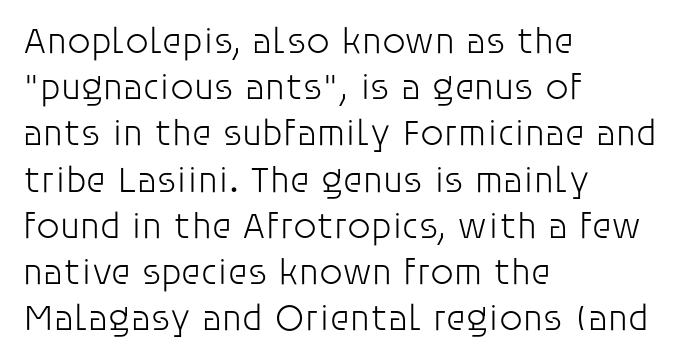
Q: Is the text bold? A: No.
Q: Is the text italic (slanted)? A: No, it is upright.
Q: Is the typeface a serif or a sans-serif typeface? A: Sans-serif.
Q: Is the text underlined? A: No.
Q: How is the paragraph aligned? A: Left-aligned.
Q: Is the spacing between letters normal or unusually wide? A: Normal.
Q: Is the spacing between lines tight, normal or loose? A: Normal.
Q: Width (condensed, normal, or wide)? A: Normal.
Q: Stroke contrast? A: Low.
Q: x-height? A: Large.
Q: Monospaced? A: No.
